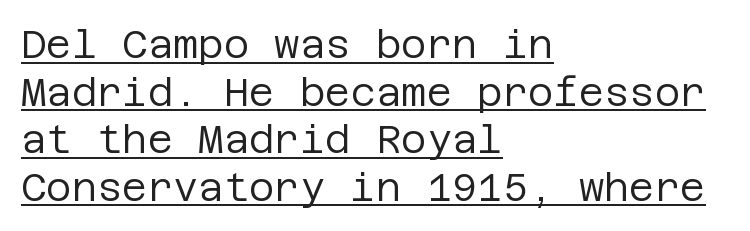
Q: Is the text bold? A: No.
Q: Is the text italic (slanted)? A: No, it is upright.
Q: Is the typeface a serif or a sans-serif typeface? A: Sans-serif.
Q: Is the text underlined? A: Yes.
Q: How is the paragraph aligned? A: Left-aligned.
Q: Is the spacing between letters normal or unusually wide? A: Normal.
Q: Width (condensed, normal, or wide)? A: Normal.
Q: Stroke contrast? A: Low.
Q: x-height? A: Large.
